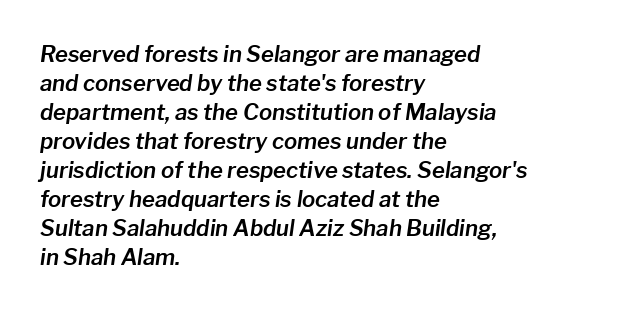
Q: Is the text italic (slanted)? A: Yes, it leans right by about 8 degrees.
Q: Is the text underlined? A: No.
Q: How is the paragraph aligned? A: Left-aligned.
Q: Is the spacing between letters normal or unusually wide? A: Normal.
Q: Is the spacing between lines tight, normal or loose? A: Normal.
